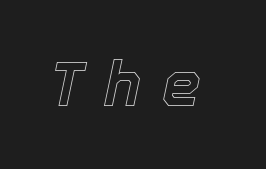
These lines are rendered in a variable-pitch font. Honestly, the letter spacing is so wide it's the main thing you notice. This sample uses an oblique cut, with every glyph tilted off the vertical. The foot of each line stays bare and open.
